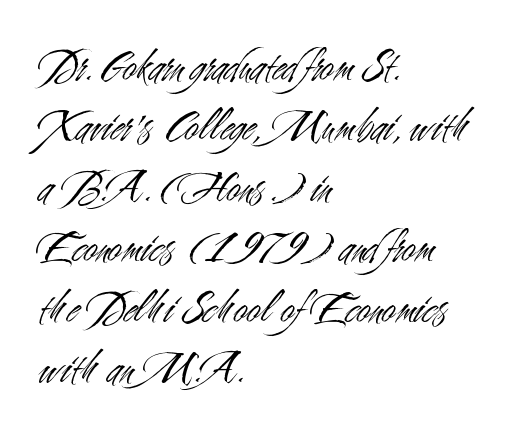
The image shows 48 px light, condensed sans-serif type; set left-aligned, normal line spacing (1.26x), normal letter spacing, not underlined; medium stroke contrast and a small x-height.
